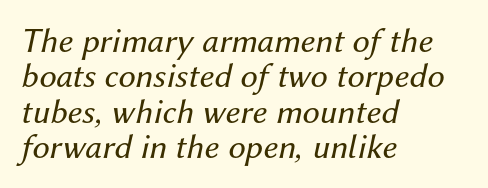
The image shows 35 px regular-weight type, italic (leaning right); set left-aligned, tight line spacing (1.01x), normal letter spacing, not underlined; medium stroke contrast and a medium x-height.
